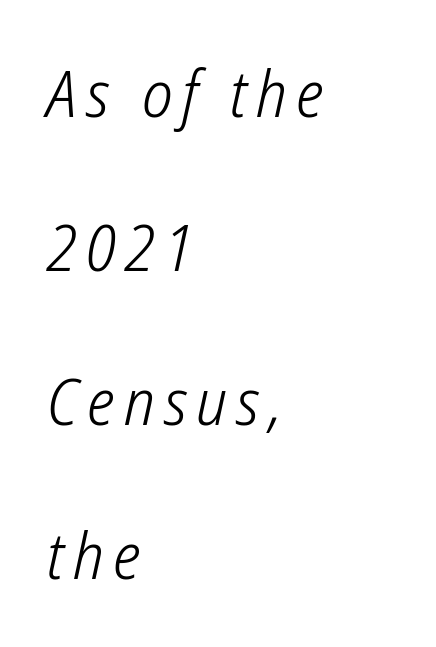
{"serif": "no", "bold": "no", "weight": "light", "width": "condensed", "stroke_contrast": "low", "x_height": "medium", "monospaced": "no", "underline": "no", "align": "left", "line_spacing": "loose", "line_spacing_ratio": 2.37, "glyph_px": 65}
